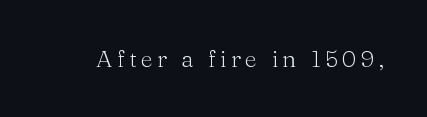
{"italic": "no", "bold": "no", "underline": "no", "glyph_px": 24}
